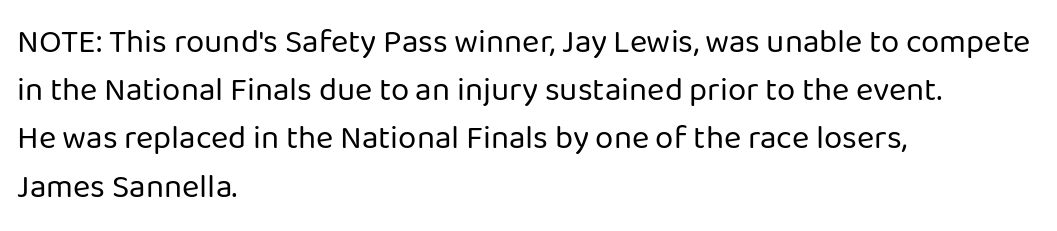
Q: Is the text bold? A: No.
Q: Is the text italic (slanted)? A: No, it is upright.
Q: Is the typeface a serif or a sans-serif typeface? A: Sans-serif.
Q: Is the text underlined? A: No.
Q: How is the paragraph aligned? A: Left-aligned.
Q: Is the spacing between letters normal or unusually wide? A: Normal.
Q: Is the spacing between lines tight, normal or loose? A: Normal.
Q: Width (condensed, normal, or wide)? A: Normal.
Q: Stroke contrast? A: Low.
Q: x-height? A: Medium.
Q: Monospaced? A: No.
